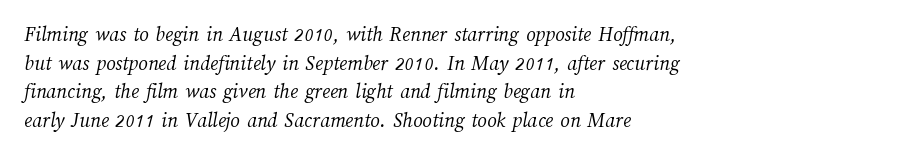
Q: Is the text bold? A: No.
Q: Is the text underlined? A: No.
Q: How is the paragraph aligned? A: Left-aligned.
Q: Is the spacing between letters normal or unusually wide? A: Normal.
Q: Is the spacing between lines tight, normal or loose? A: Normal.
